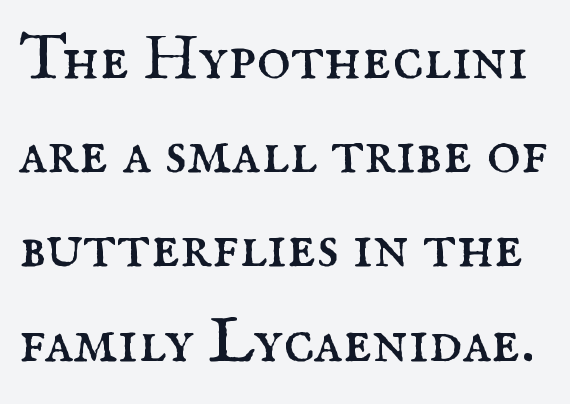
Q: Is the text bold? A: No.
Q: Is the text italic (slanted)? A: No, it is upright.
Q: Is the typeface a serif or a sans-serif typeface? A: Serif.
Q: Is the text underlined? A: No.
Q: Is the spacing between letters normal or unusually wide? A: Normal.
Q: Is the spacing between lines tight, normal or loose? A: Normal.
Q: Width (condensed, normal, or wide)? A: Normal.
Q: Stroke contrast? A: Medium.
Q: x-height? A: Small.
Q: Monospaced? A: No.
